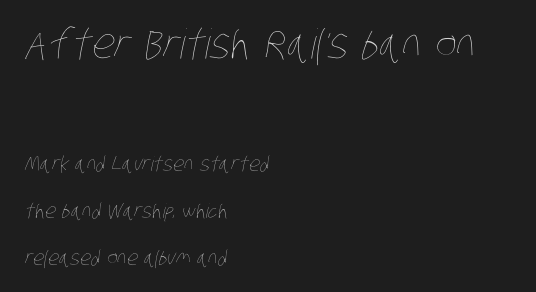
The image shows 41 px thin, condensed type; set left-aligned, loose line spacing (2.36x), normal letter spacing, not underlined; the first (top) block is 2.05x larger; low stroke contrast and a large x-height.
